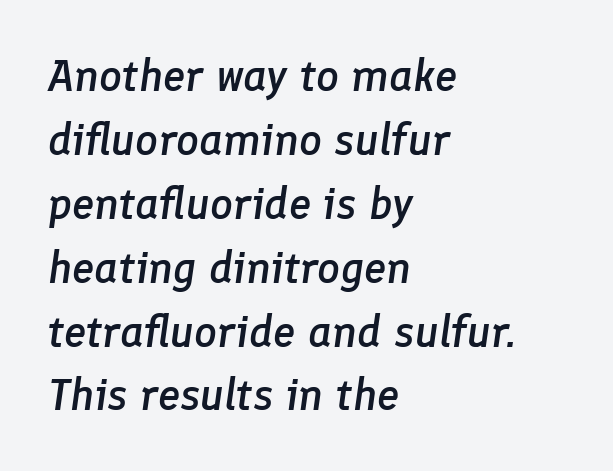
Q: Is the text bold? A: Semi-bold.
Q: Is the text italic (slanted)? A: Yes, it leans right by about 8 degrees.
Q: Is the text underlined? A: No.
Q: How is the paragraph aligned? A: Left-aligned.
Q: Is the spacing between letters normal or unusually wide? A: Normal.
Q: Is the spacing between lines tight, normal or loose? A: Normal.
Q: Width (condensed, normal, or wide)? A: Normal.
Q: Stroke contrast? A: Low.
Q: x-height? A: Medium.
Q: Monospaced? A: No.
